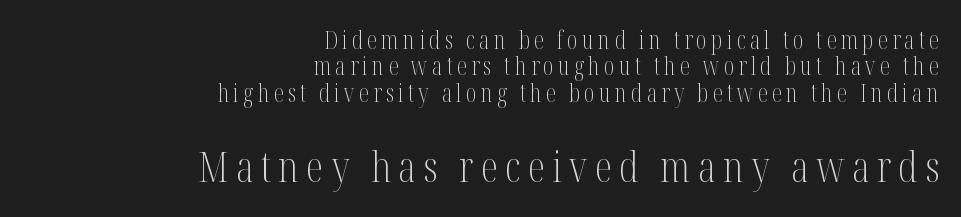
{"serif": "yes", "italic": "no", "bold": "no", "weight": "light", "width": "condensed", "stroke_contrast": "medium", "x_height": "medium", "monospaced": "no", "underline": "no", "align": "right", "line_spacing": "tight", "line_spacing_ratio": 1.06, "larger_block": "second", "size_ratio": 1.72, "glyph_px": 43}
